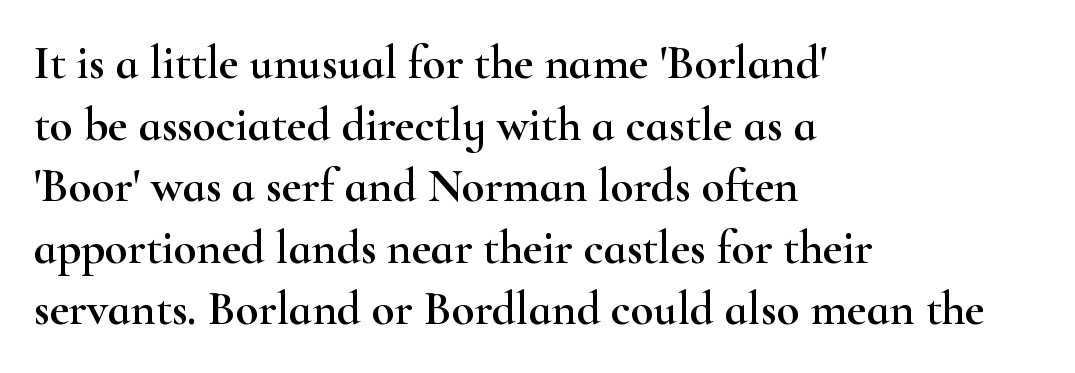
{"serif": "yes", "italic": "no", "width": "wide", "stroke_contrast": "high", "x_height": "small", "monospaced": "no", "underline": "no", "align": "left", "line_spacing": "normal", "line_spacing_ratio": 1.31, "letter_spacing": "normal", "letter_spacing_em": 0.0, "glyph_px": 47}
